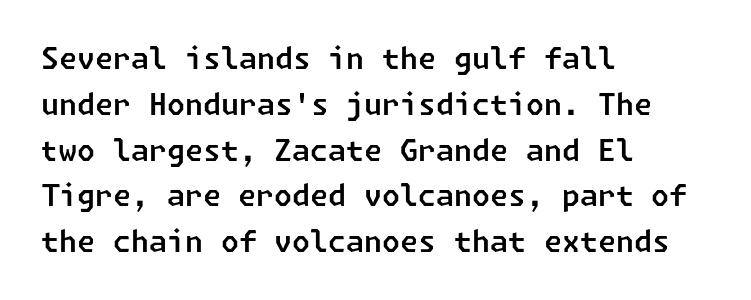
Q: Is the typeface a serif or a sans-serif typeface? A: Sans-serif.
Q: Is the text underlined? A: No.
Q: How is the paragraph aligned? A: Left-aligned.
Q: Is the spacing between letters normal or unusually wide? A: Normal.
Q: Is the spacing between lines tight, normal or loose? A: Normal.
Q: Width (condensed, normal, or wide)? A: Normal.
Q: Stroke contrast? A: Low.
Q: x-height? A: Medium.
